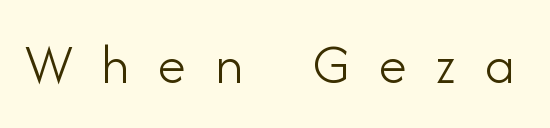
{"serif": "no", "italic": "no", "bold": "no", "weight": "light", "width": "normal", "stroke_contrast": "low", "x_height": "small", "monospaced": "no", "underline": "no", "letter_spacing": "wide", "letter_spacing_em": 0.49, "glyph_px": 58}
